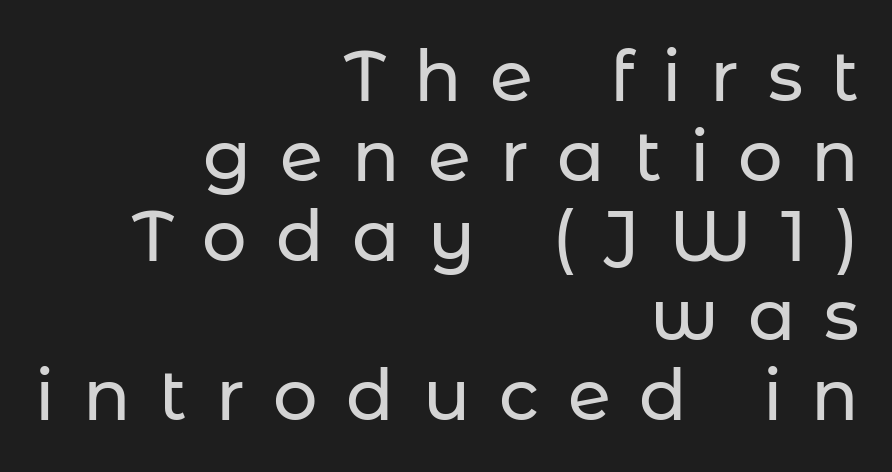
The image shows 70 px sans-serif type, upright; set right-aligned, tight line spacing (1.14x), unusually wide letter spacing (+0.41 em), not underlined; low stroke contrast and a medium x-height.
